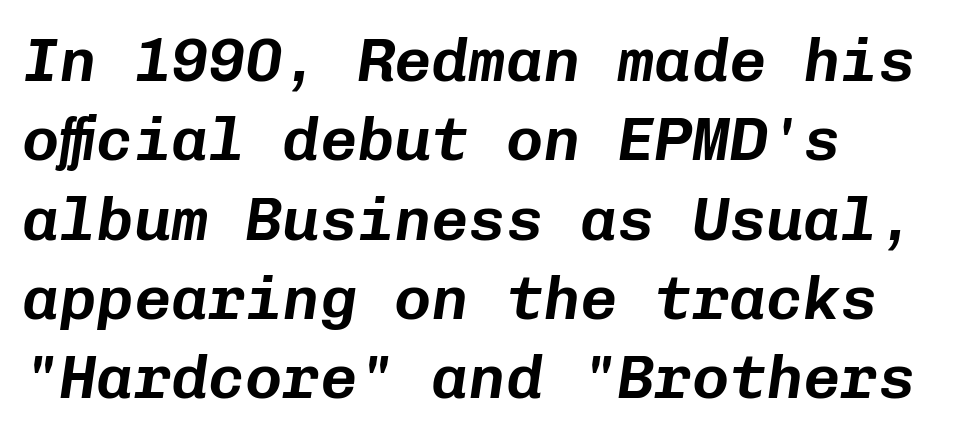
{"italic": "yes", "lean": "right", "slant_degrees": 8, "width": "normal", "stroke_contrast": "low", "x_height": "medium", "monospaced": "yes", "underline": "no", "align": "left", "line_spacing": "normal", "line_spacing_ratio": 1.28, "letter_spacing": "normal", "letter_spacing_em": 0.0, "glyph_px": 62}
